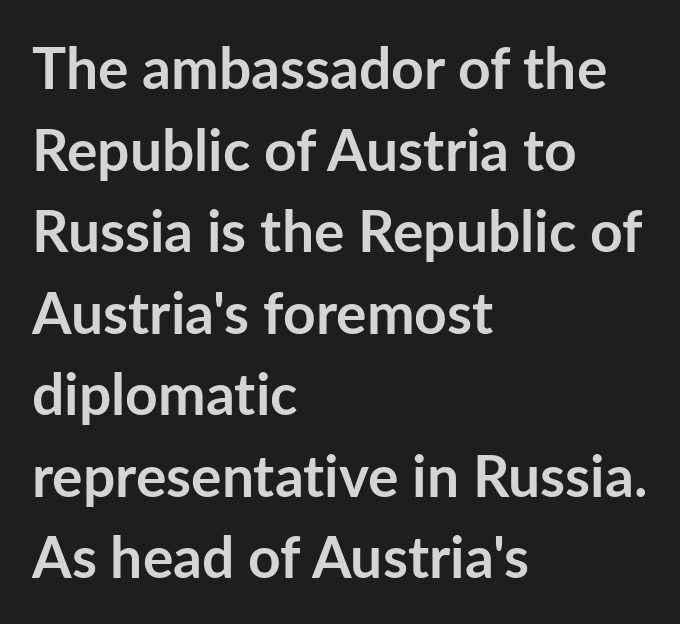
{"serif": "no", "italic": "no", "bold": "yes", "weight": "semibold", "width": "normal", "stroke_contrast": "low", "x_height": "medium", "monospaced": "no", "underline": "no", "align": "left", "line_spacing": "normal", "line_spacing_ratio": 1.43, "letter_spacing": "normal", "letter_spacing_em": 0.0, "glyph_px": 57}
